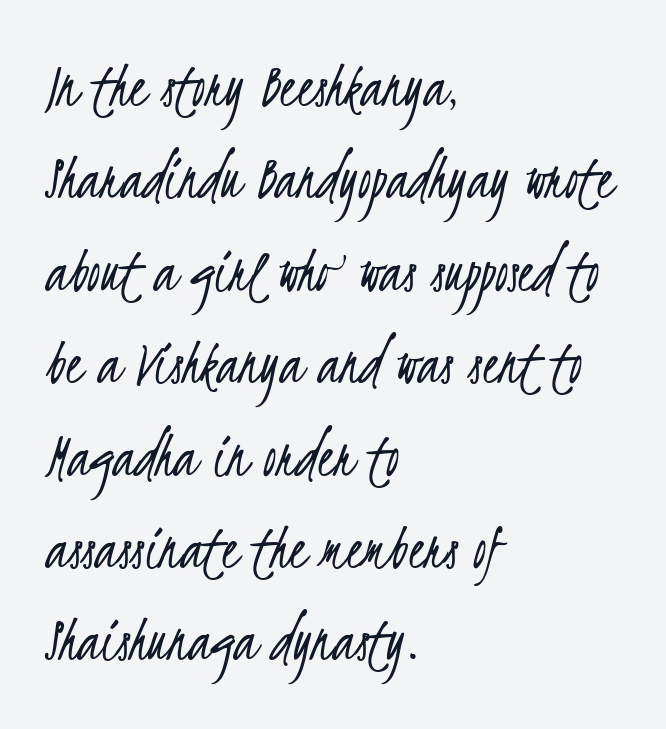
Q: Is the text bold? A: No.
Q: Is the typeface a serif or a sans-serif typeface? A: Sans-serif.
Q: Is the text underlined? A: No.
Q: How is the paragraph aligned? A: Left-aligned.
Q: Is the spacing between letters normal or unusually wide? A: Normal.
Q: Is the spacing between lines tight, normal or loose? A: Normal.
Q: Width (condensed, normal, or wide)? A: Condensed.
Q: Stroke contrast? A: Low.
Q: x-height? A: Small.
Q: Monospaced? A: No.
